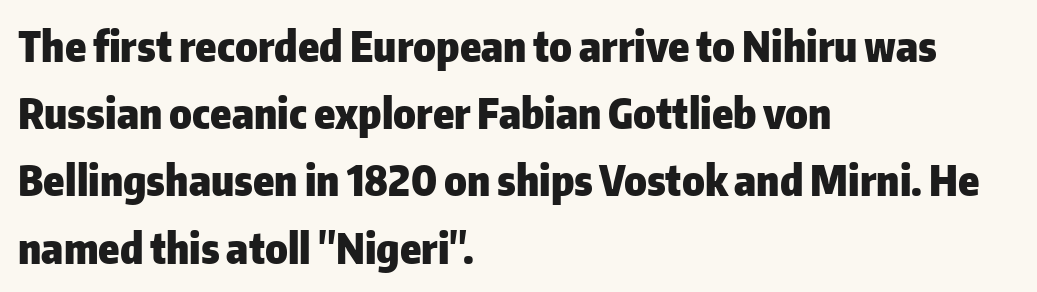
{"serif": "no", "italic": "no", "bold": "yes", "weight": "heavy", "width": "normal", "stroke_contrast": "low", "x_height": "medium", "monospaced": "no", "underline": "no", "align": "left", "line_spacing": "normal", "line_spacing_ratio": 1.6, "letter_spacing": "normal", "letter_spacing_em": 0.0, "glyph_px": 42}
